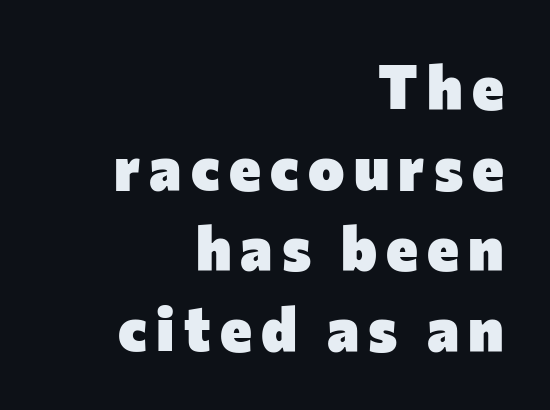
Q: Is the text bold? A: Yes.
Q: Is the text italic (slanted)? A: No, it is upright.
Q: Is the typeface a serif or a sans-serif typeface? A: Sans-serif.
Q: Is the text underlined? A: No.
Q: How is the paragraph aligned? A: Right-aligned.
Q: Is the spacing between lines tight, normal or loose? A: Normal.
Q: Width (condensed, normal, or wide)? A: Normal.
Q: Stroke contrast? A: Low.
Q: x-height? A: Medium.
Q: Monospaced? A: No.
